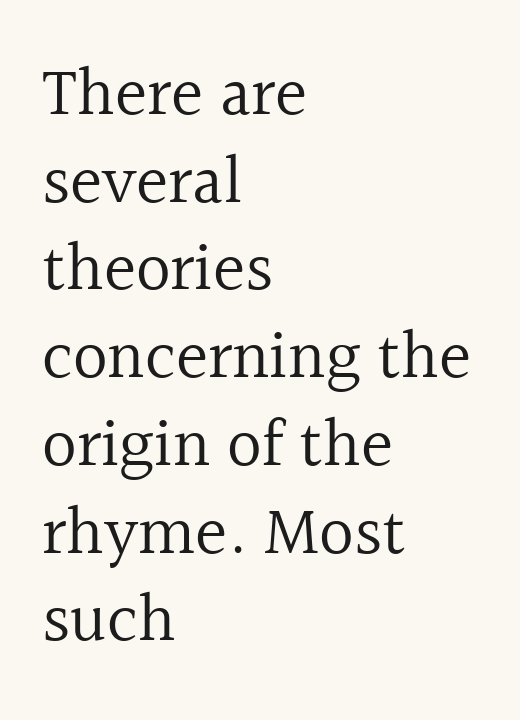
The characters display serif detailing at their extremities. The ragged edge is on the right, which tells us the setting is flush left. Underline: absent. This is not heavy type; no bold has been used. Every character sits straight up, as roman type does.
